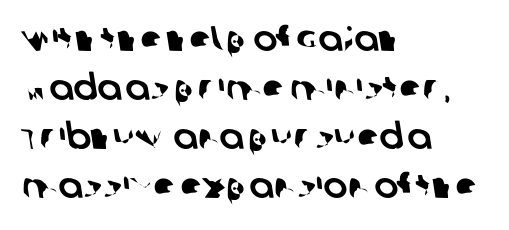
Q: Is the typeface a serif or a sans-serif typeface? A: Sans-serif.
Q: Is the text underlined? A: No.
Q: How is the paragraph aligned? A: Left-aligned.
Q: Is the spacing between letters normal or unusually wide? A: Normal.
Q: Is the spacing between lines tight, normal or loose? A: Normal.
Q: Width (condensed, normal, or wide)? A: Normal.
Q: Stroke contrast? A: Low.
Q: x-height? A: Large.
Q: Monospaced? A: No.
